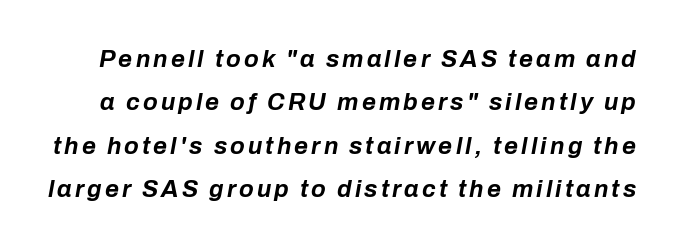
{"italic": "yes", "lean": "right", "slant_degrees": 10, "bold": "yes", "underline": "no", "line_spacing_ratio": 1.81, "glyph_px": 24}
